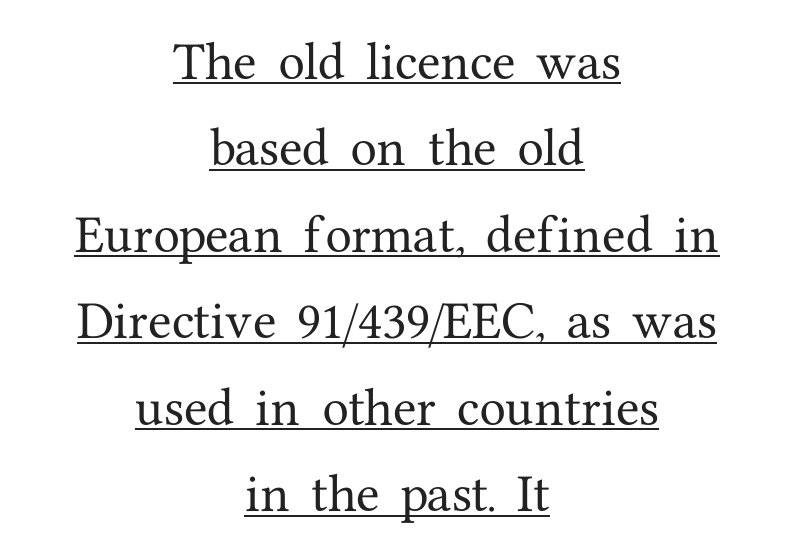
{"serif": "yes", "italic": "no", "width": "normal", "stroke_contrast": "medium", "x_height": "medium", "monospaced": "no", "underline": "yes", "align": "center", "line_spacing": "loose", "line_spacing_ratio": 2.01, "letter_spacing": "normal", "letter_spacing_em": 0.0, "glyph_px": 43}
